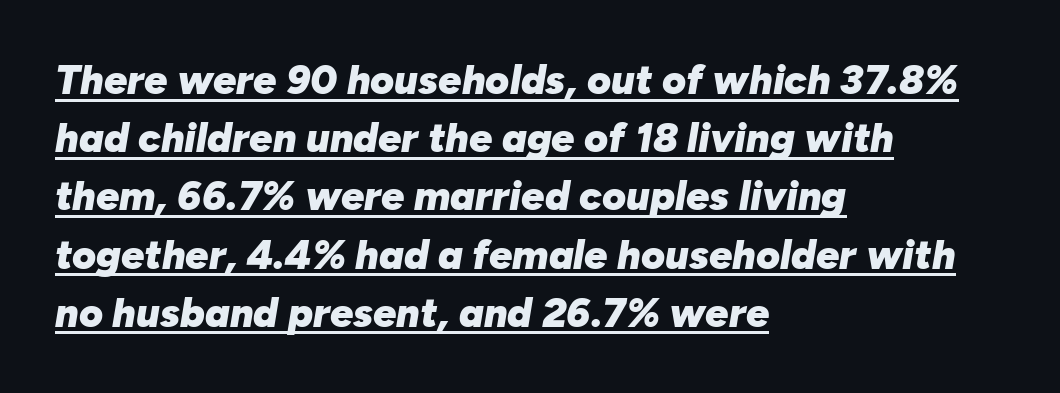
Quick note: interline space is typical. Where is the straight margin? On the left. What stands out about the letter spacing? Nothing — it is the standard amount. Like a heading marked for emphasis, these lines bear an underscore. Emphasis-style slanted type is in use. A typesetter would call this proportional, since set widths differ per character.
